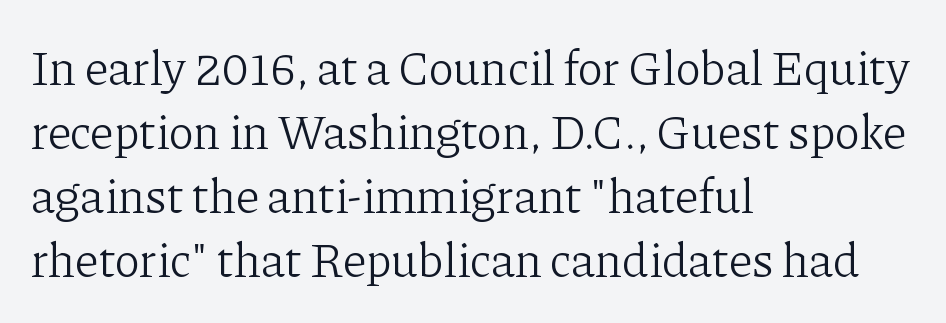
{"serif": "yes", "italic": "no", "bold": "no", "weight": "light", "width": "normal", "stroke_contrast": "low", "x_height": "medium", "monospaced": "no", "underline": "no", "align": "left", "line_spacing": "normal", "line_spacing_ratio": 1.33, "letter_spacing": "normal", "letter_spacing_em": 0.0, "glyph_px": 48}
